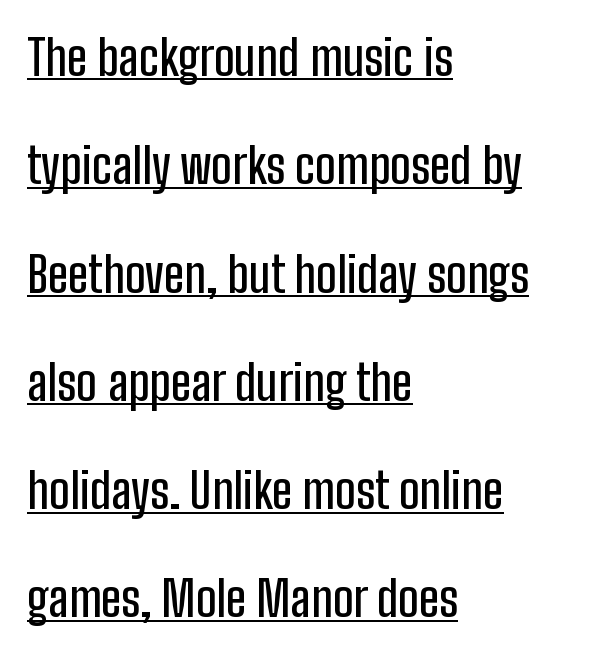
Q: Is the text italic (slanted)? A: No, it is upright.
Q: Is the typeface a serif or a sans-serif typeface? A: Sans-serif.
Q: Is the text underlined? A: Yes.
Q: How is the paragraph aligned? A: Left-aligned.
Q: Is the spacing between letters normal or unusually wide? A: Normal.
Q: Is the spacing between lines tight, normal or loose? A: Loose.
Q: Width (condensed, normal, or wide)? A: Condensed.
Q: Stroke contrast? A: Low.
Q: x-height? A: Medium.
Q: Monospaced? A: No.
